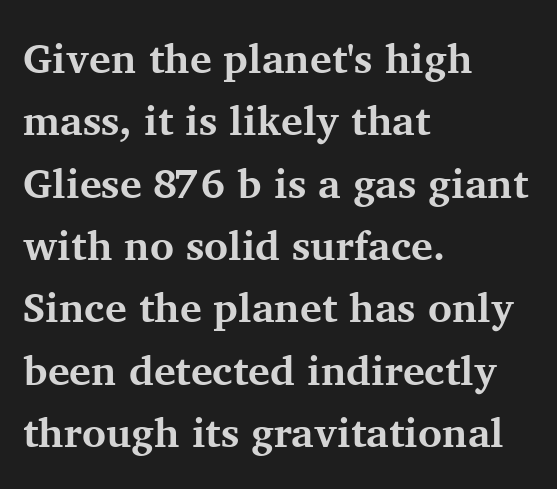
The image shows 41 px bold serif type, upright; set left-aligned, normal line spacing (1.52x), normal letter spacing, not underlined; medium stroke contrast and a medium x-height.
